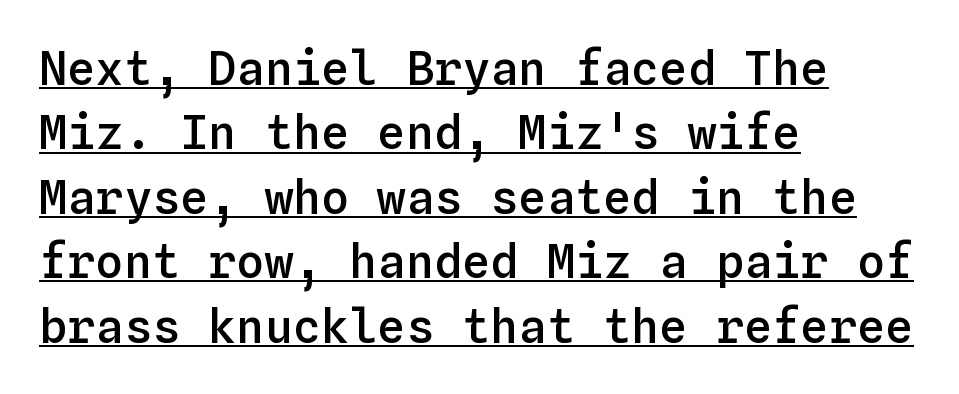
The image shows 47 px semibold type, upright, monospaced; set left-aligned, normal line spacing (1.37x), normal letter spacing, underlined; low stroke contrast and a medium x-height.
